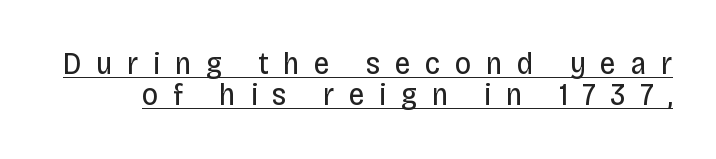
{"serif": "no", "italic": "no", "bold": "no", "weight": "regular", "width": "condensed", "stroke_contrast": "low", "x_height": "large", "monospaced": "no", "underline": "yes", "line_spacing": "tight", "line_spacing_ratio": 0.97, "letter_spacing": "wide", "letter_spacing_em": 0.45, "glyph_px": 32}
